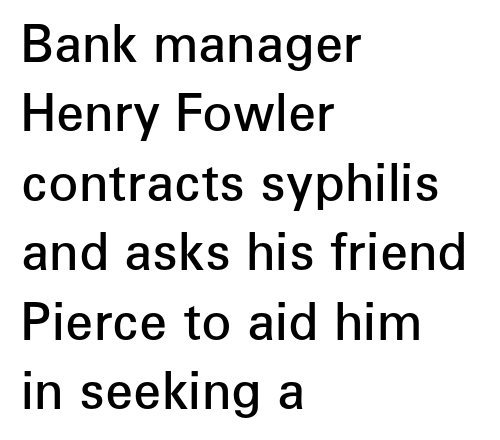
{"serif": "no", "italic": "no", "bold": "semi", "weight": "semibold", "width": "normal", "stroke_contrast": "low", "x_height": "medium", "monospaced": "no", "underline": "no", "align": "left", "line_spacing": "normal", "line_spacing_ratio": 1.39, "letter_spacing": "normal", "letter_spacing_em": 0.0, "glyph_px": 50}
